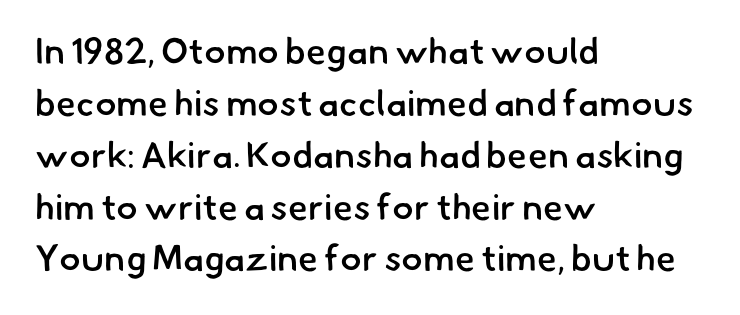
The image shows 36 px semibold sans-serif type; set left-aligned, normal line spacing (1.44x), normal letter spacing, not underlined; low stroke contrast and a small x-height.
